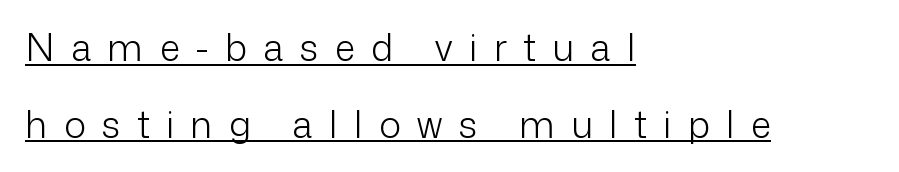
Q: Is the text bold? A: No.
Q: Is the text italic (slanted)? A: No, it is upright.
Q: Is the typeface a serif or a sans-serif typeface? A: Sans-serif.
Q: Is the text underlined? A: Yes.
Q: How is the paragraph aligned? A: Left-aligned.
Q: Is the spacing between letters normal or unusually wide? A: Unusually wide.
Q: Is the spacing between lines tight, normal or loose? A: Loose.
Q: Width (condensed, normal, or wide)? A: Normal.
Q: Stroke contrast? A: Low.
Q: x-height? A: Medium.
Q: Monospaced? A: No.
